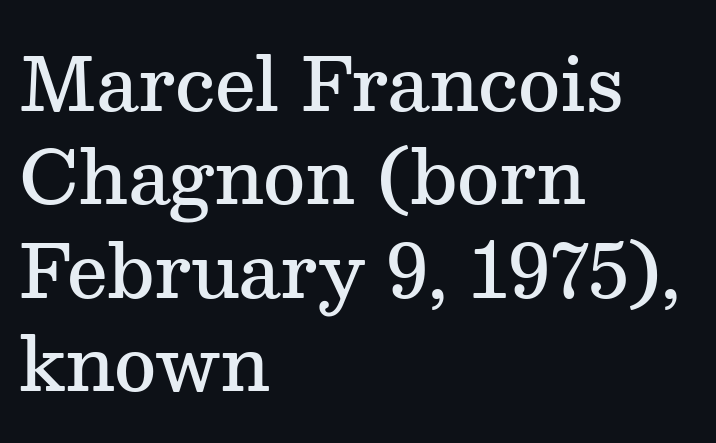
Q: Is the text bold? A: Semi-bold.
Q: Is the text italic (slanted)? A: No, it is upright.
Q: Is the typeface a serif or a sans-serif typeface? A: Serif.
Q: Is the text underlined? A: No.
Q: How is the paragraph aligned? A: Left-aligned.
Q: Is the spacing between letters normal or unusually wide? A: Normal.
Q: Is the spacing between lines tight, normal or loose? A: Normal.
Q: Width (condensed, normal, or wide)? A: Normal.
Q: Stroke contrast? A: Medium.
Q: x-height? A: Medium.
Q: Monospaced? A: No.
